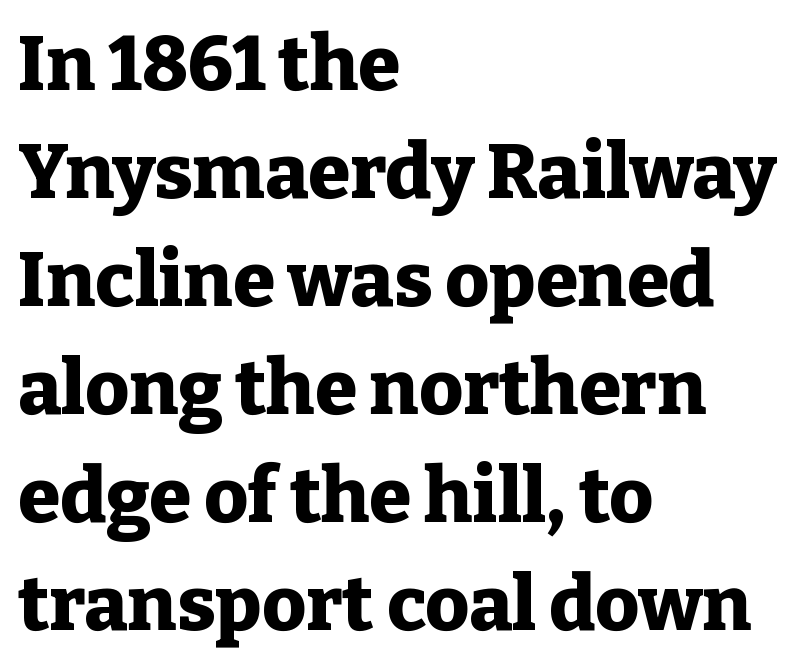
The image shows 76 px heavy serif type, upright; set left-aligned, normal line spacing (1.42x), normal letter spacing, not underlined; low stroke contrast and a medium x-height.
